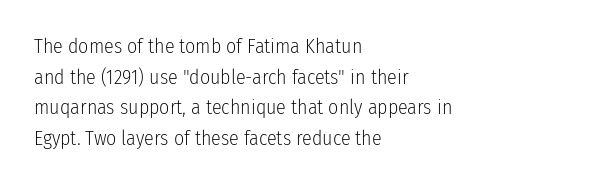
If you drew a line through each stem, it would be perfectly vertical. Students, observe: this is what conventionally led text looks like. Alignment: flush left. Decoration check: the copy has no underline.
